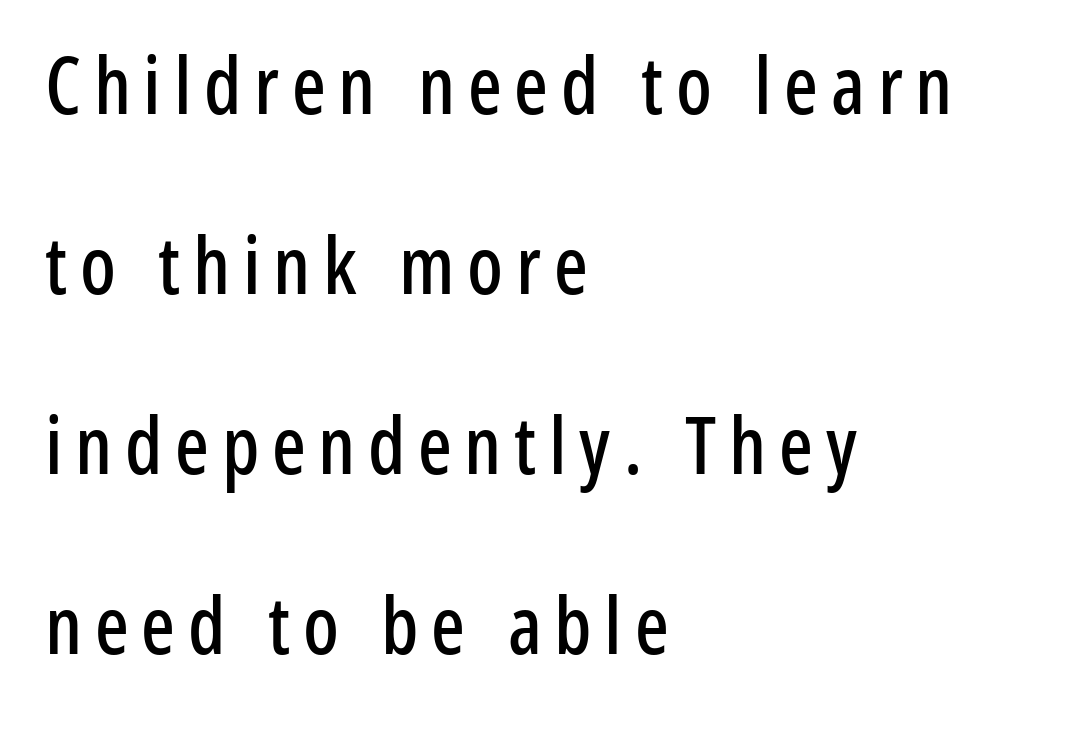
Alignment: flush left. Designer's note — italics off, roman on. Leading: increased. Grotesque or geometric, the face here clearly has no serifs.
